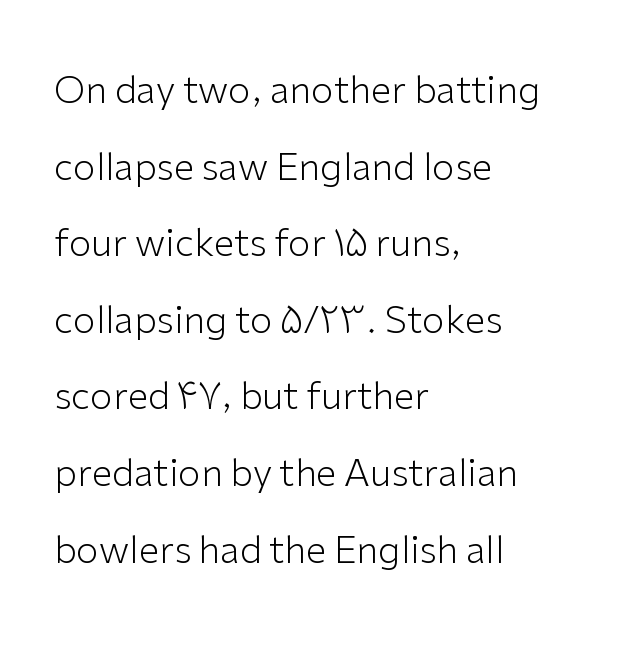
Q: Is the text bold? A: No.
Q: Is the text italic (slanted)? A: No, it is upright.
Q: Is the typeface a serif or a sans-serif typeface? A: Sans-serif.
Q: Is the text underlined? A: No.
Q: How is the paragraph aligned? A: Left-aligned.
Q: Is the spacing between letters normal or unusually wide? A: Normal.
Q: Is the spacing between lines tight, normal or loose? A: Loose.
Q: Width (condensed, normal, or wide)? A: Normal.
Q: Stroke contrast? A: Low.
Q: x-height? A: Medium.
Q: Monospaced? A: No.
